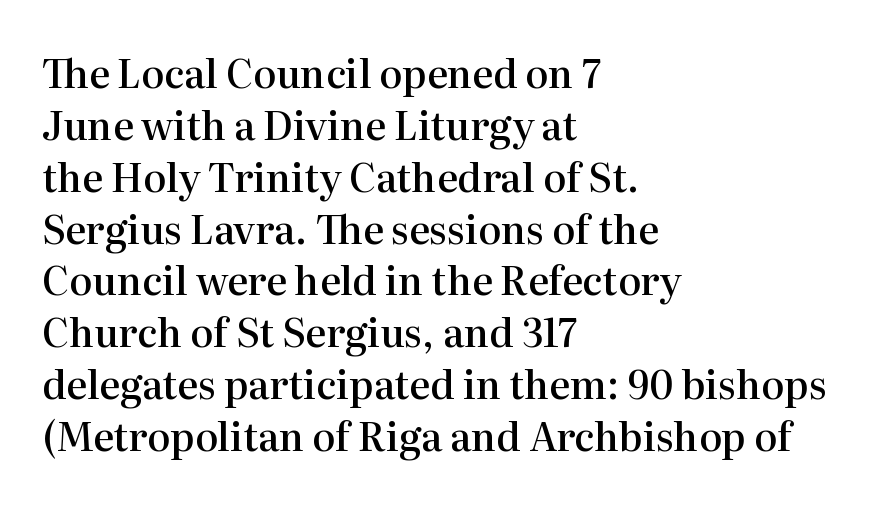
The image shows 39 px semibold serif type, upright; set left-aligned, normal line spacing (1.33x), normal letter spacing, not underlined; high stroke contrast and a medium x-height.
